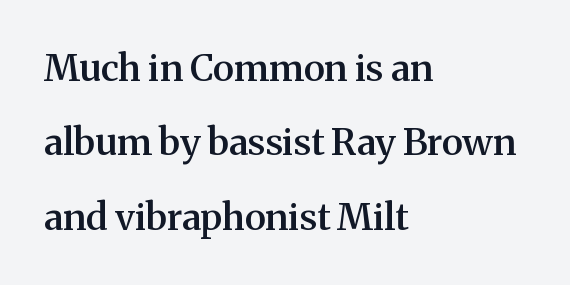
Students, this is semibold: more ink than regular, less than bold. This sample is left-justified, so line endings fall wherever the words run out. Anything drawn beneath the words? Only blank space. Quick note: interline space is abundant. Rendered with straight, roman letterforms.
